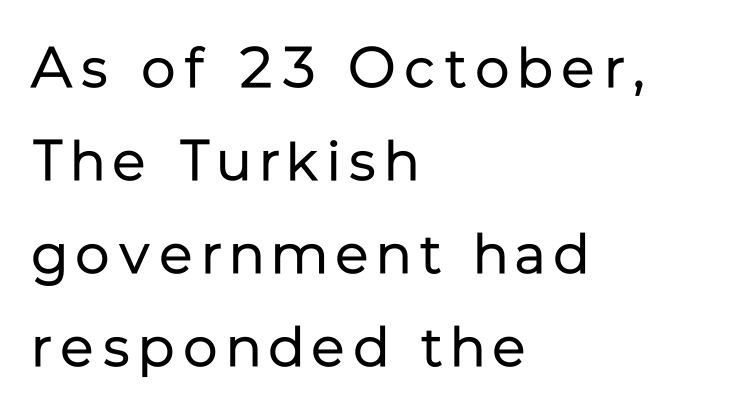
{"serif": "no", "italic": "no", "bold": "no", "weight": "regular", "width": "normal", "stroke_contrast": "low", "x_height": "medium", "monospaced": "no", "underline": "no", "align": "left", "line_spacing": "normal", "line_spacing_ratio": 1.63, "glyph_px": 57}
